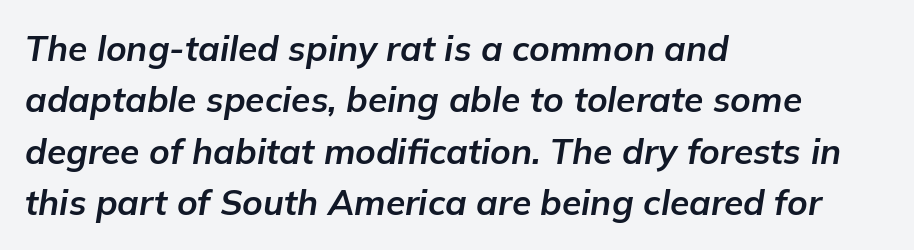
The image shows 35 px bold type, italic (leaning right); set left-aligned, normal line spacing (1.47x), normal letter spacing, not underlined; low stroke contrast and a medium x-height.
